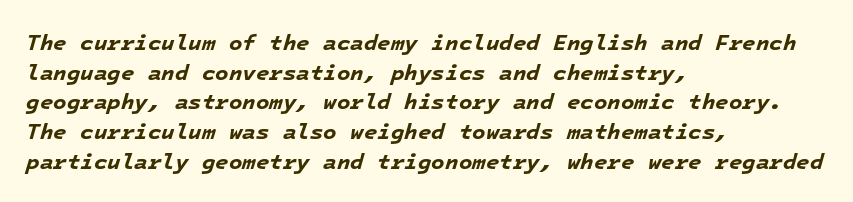
The image shows 22 px bold type, italic (leaning right); set left-aligned, normal line spacing (1.35x), normal letter spacing, not underlined.
